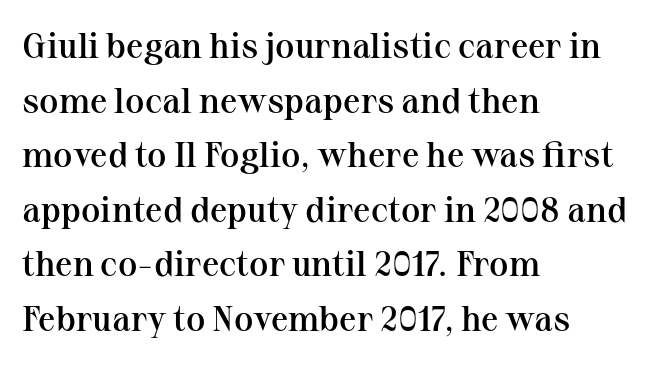
{"serif": "yes", "italic": "no", "bold": "semi", "weight": "semibold", "width": "normal", "stroke_contrast": "medium", "x_height": "medium", "monospaced": "no", "underline": "no", "align": "left", "line_spacing": "normal", "line_spacing_ratio": 1.56, "letter_spacing": "normal", "letter_spacing_em": 0.0, "glyph_px": 35}
